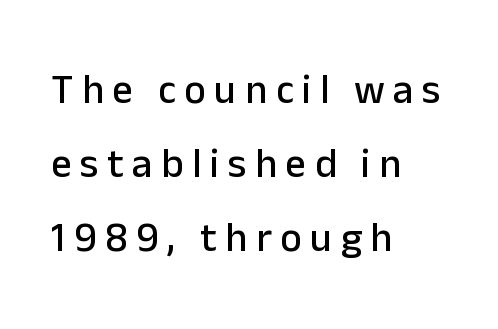
Q: Is the text italic (slanted)? A: No, it is upright.
Q: Is the typeface a serif or a sans-serif typeface? A: Sans-serif.
Q: Is the text underlined? A: No.
Q: How is the paragraph aligned? A: Left-aligned.
Q: Is the spacing between letters normal or unusually wide? A: Unusually wide.
Q: Width (condensed, normal, or wide)? A: Normal.
Q: Stroke contrast? A: Low.
Q: x-height? A: Medium.
Q: Monospaced? A: No.
